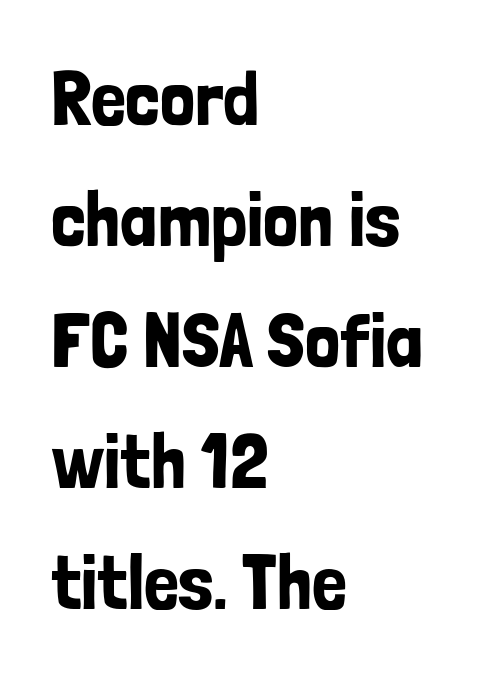
Between one letter and the next there's only the usual sliver of space. The letters stand straight up with perfectly vertical stems. Descenders hang freely into open space. Every row of glyphs begins at an identical x-position on the left. The passage shown stacks its lines at a standard gap. Nope, no serifs anywhere on these letters.
